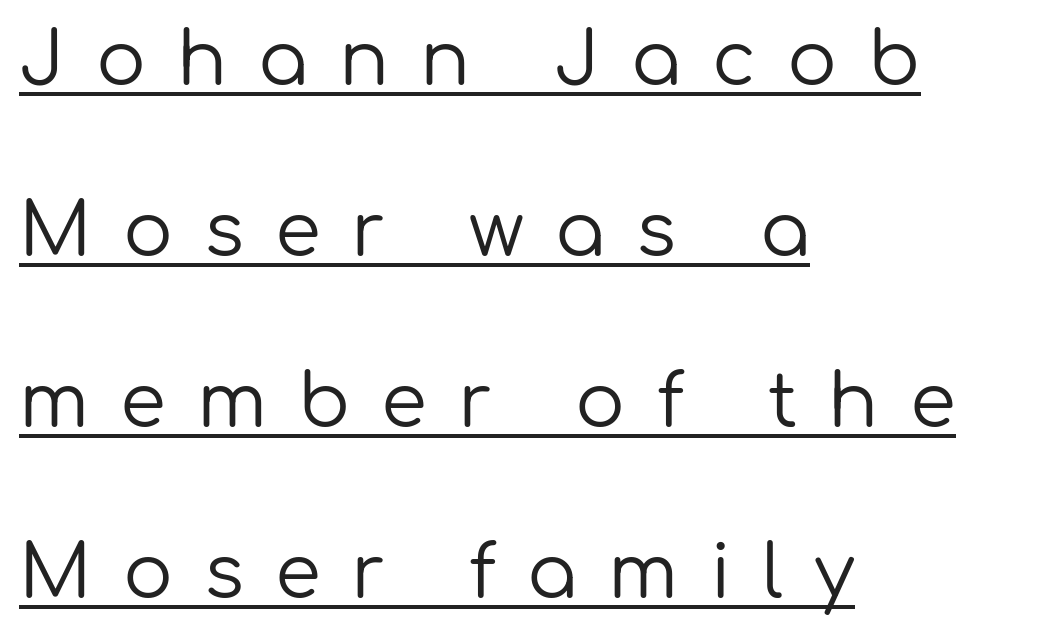
{"serif": "no", "italic": "no", "bold": "no", "weight": "regular", "width": "normal", "stroke_contrast": "low", "x_height": "medium", "monospaced": "no", "underline": "yes", "align": "left", "line_spacing": "loose", "line_spacing_ratio": 2.31, "letter_spacing": "wide", "letter_spacing_em": 0.42, "glyph_px": 74}
